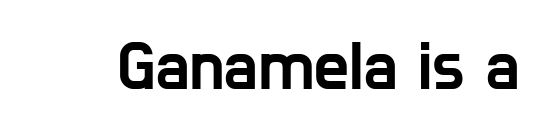
The image shows 69 px condensed sans-serif type, upright; set normal letter spacing, not underlined; low stroke contrast and a medium x-height.
